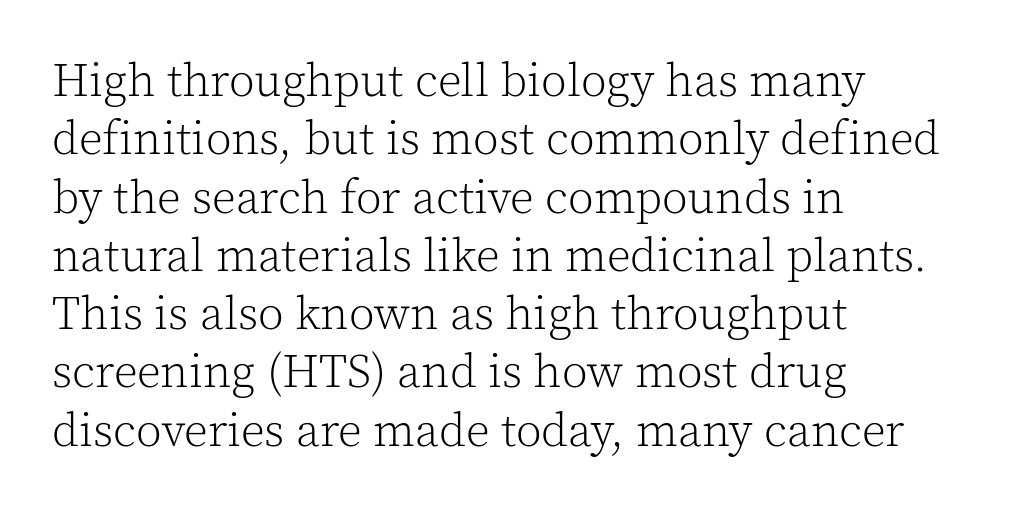
Q: Is the text bold? A: No.
Q: Is the text italic (slanted)? A: No, it is upright.
Q: Is the typeface a serif or a sans-serif typeface? A: Serif.
Q: Is the text underlined? A: No.
Q: How is the paragraph aligned? A: Left-aligned.
Q: Is the spacing between letters normal or unusually wide? A: Normal.
Q: Width (condensed, normal, or wide)? A: Normal.
Q: x-height? A: Medium.
Q: Monospaced? A: No.
